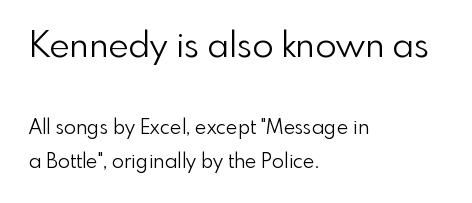
The specimen omits any rule beneath the text block's lines. The face used here is proportionally spaced, like ordinary book or web type. Stroke terminals: plain, sans-serif. The gaps between neighbouring characters are ordinary and unremarkable. The letters stand upright; this is a roman face. No extra ink here — the face is not bold.
